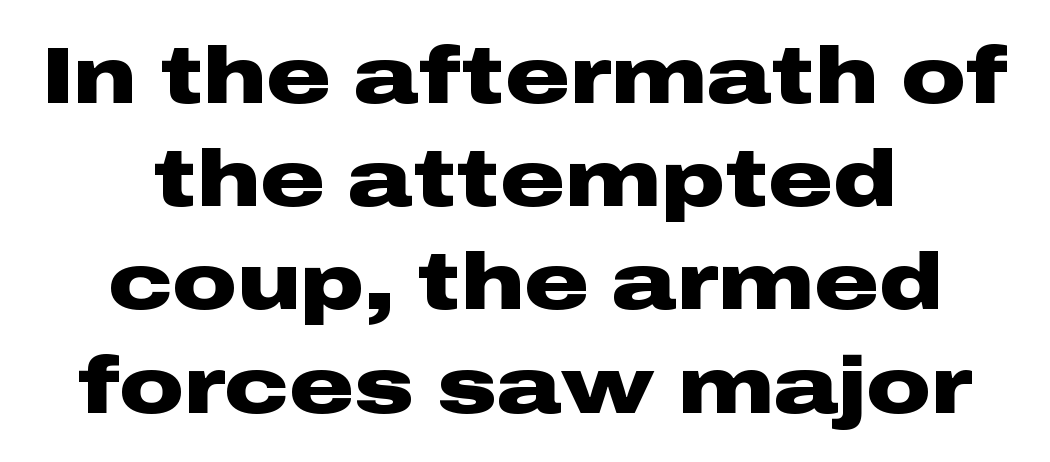
Classification — sans serif. What's the leading like? Ordinary, nothing unusual. Each line is balanced around a shared central axis. Type without underlining.
